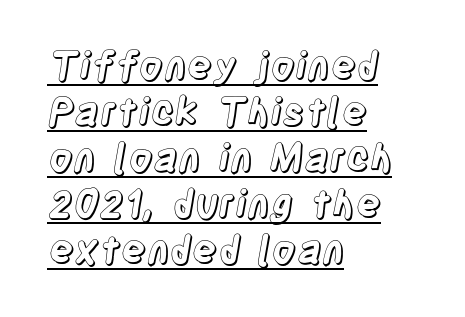
Is this a fixed-width face? No — the glyphs have proportional, varying widths. Left-aligned paragraph, ragged on the right. Nothing unusual about the tracking: characters are spaced as the font intends.
